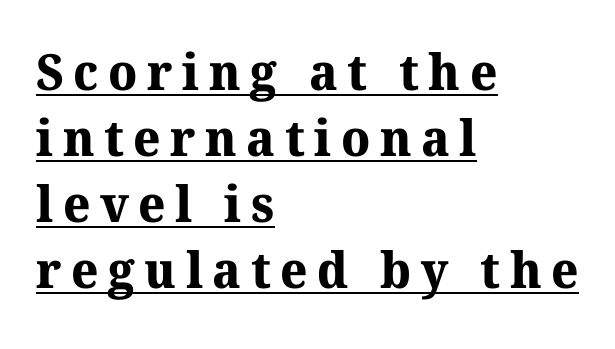
{"serif": "yes", "bold": "yes", "weight": "bold", "width": "normal", "stroke_contrast": "medium", "x_height": "medium", "monospaced": "no", "underline": "yes", "align": "left", "line_spacing": "normal", "line_spacing_ratio": 1.32, "glyph_px": 50}
